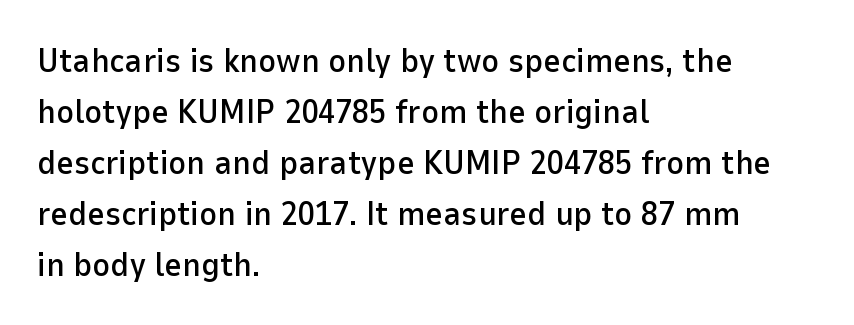
Q: Is the text italic (slanted)? A: No, it is upright.
Q: Is the typeface a serif or a sans-serif typeface? A: Sans-serif.
Q: Is the text underlined? A: No.
Q: How is the paragraph aligned? A: Left-aligned.
Q: Is the spacing between letters normal or unusually wide? A: Normal.
Q: Is the spacing between lines tight, normal or loose? A: Normal.
Q: Width (condensed, normal, or wide)? A: Normal.
Q: Stroke contrast? A: Low.
Q: x-height? A: Medium.
Q: Monospaced? A: No.
